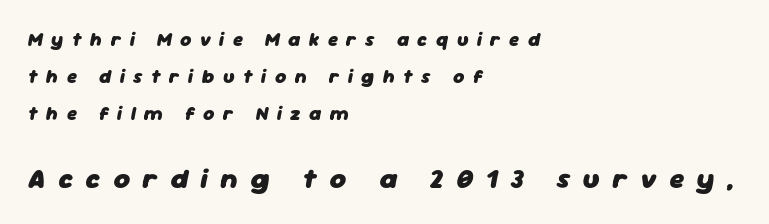
Q: Is the text bold? A: Yes.
Q: Is the text italic (slanted)? A: Yes, it leans right by about 11 degrees.
Q: Is the text underlined? A: No.
Q: How is the paragraph aligned? A: Left-aligned.
Q: Is the spacing between letters normal or unusually wide? A: Unusually wide.
Q: Is the spacing between lines tight, normal or loose? A: Loose.
Q: Which block of text is set in a larger size, the first (top) or the second (bottom)? A: The second (bottom) one.
Q: Width (condensed, normal, or wide)? A: Normal.
Q: Stroke contrast? A: Low.
Q: x-height? A: Medium.
Q: Monospaced? A: No.
